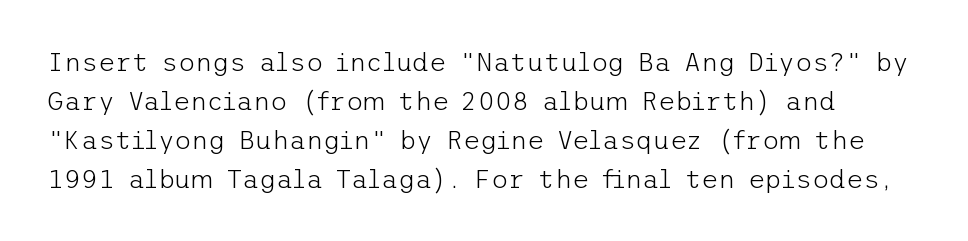
{"italic": "no", "bold": "no", "underline": "no", "line_spacing": "normal", "line_spacing_ratio": 1.5, "letter_spacing": "normal", "letter_spacing_em": 0.0, "glyph_px": 26}
